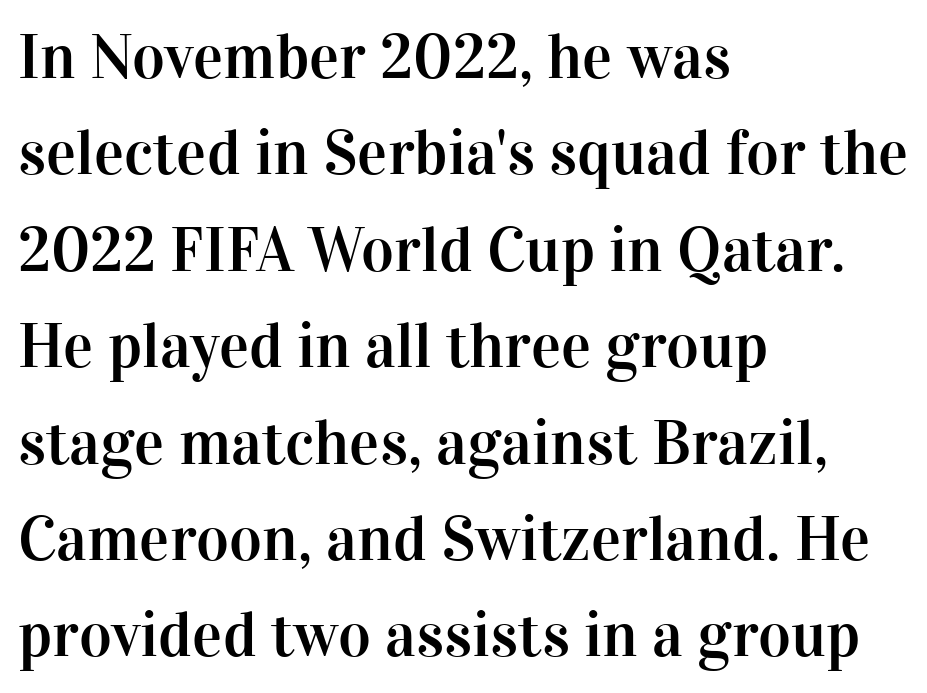
The paragraph shown leans on its left margin. The glyphs in this specimen are seriffed. The block of text has a typical density, with ordinary space between rows. Rendered with straight, roman letterforms.
